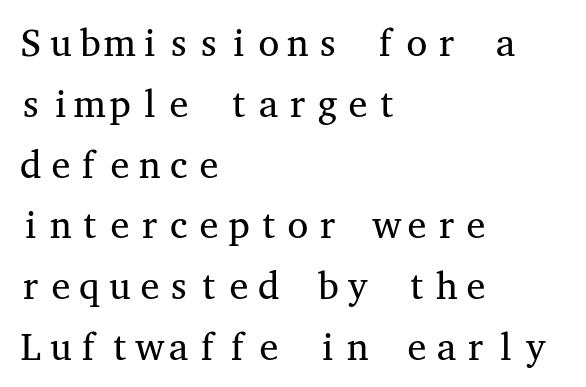
Compared with typical paragraphs, the rows here are spaced about the same. Unmarked baselines from the first word to the last. Ordinary non-slanted type is in use. Looks like terminal output: every glyph gets an equal slot. No letter is thick-stroked: the sample isn't bold.
